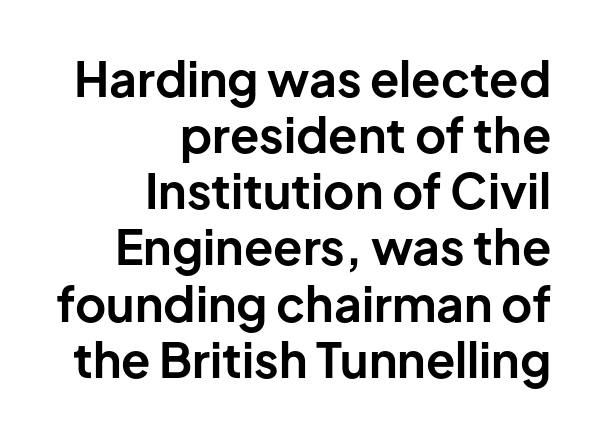
Q: Is the text bold? A: Yes.
Q: Is the text italic (slanted)? A: No, it is upright.
Q: Is the typeface a serif or a sans-serif typeface? A: Sans-serif.
Q: Is the text underlined? A: No.
Q: How is the paragraph aligned? A: Right-aligned.
Q: Is the spacing between letters normal or unusually wide? A: Normal.
Q: Width (condensed, normal, or wide)? A: Normal.
Q: Stroke contrast? A: Low.
Q: x-height? A: Medium.
Q: Monospaced? A: No.
